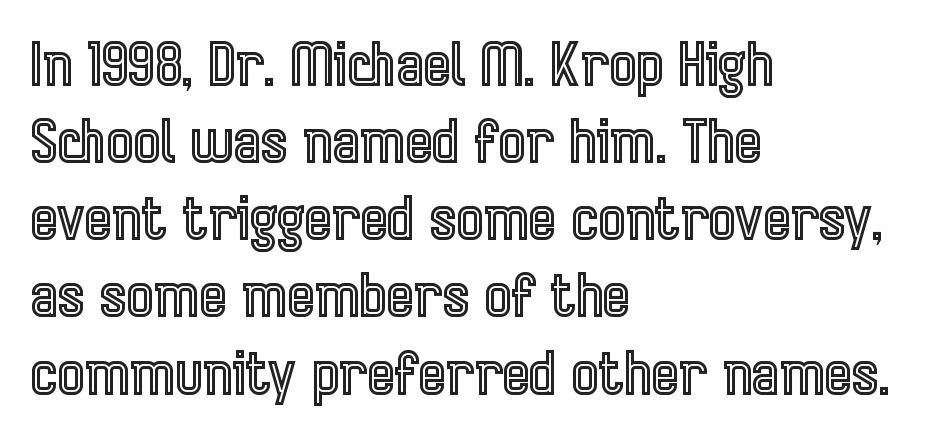
{"italic": "no", "width": "condensed", "x_height": "medium", "monospaced": "no", "underline": "no", "align": "left", "line_spacing": "normal", "line_spacing_ratio": 1.33, "letter_spacing": "normal", "letter_spacing_em": 0.0, "glyph_px": 58}
